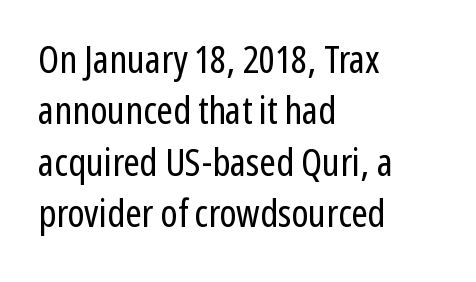
The image shows 39 px regular-weight, condensed sans-serif type, upright; set left-aligned, normal line spacing (1.32x), normal letter spacing, not underlined; low stroke contrast and a medium x-height.
